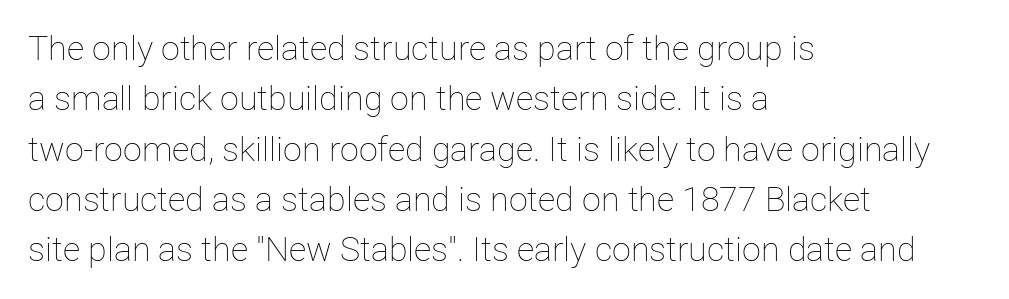
Q: Is the text bold? A: No.
Q: Is the text italic (slanted)? A: No, it is upright.
Q: Is the text underlined? A: No.
Q: How is the paragraph aligned? A: Left-aligned.
Q: Is the spacing between letters normal or unusually wide? A: Normal.
Q: Is the spacing between lines tight, normal or loose? A: Normal.
Q: Width (condensed, normal, or wide)? A: Normal.
Q: Stroke contrast? A: Low.
Q: x-height? A: Medium.
Q: Monospaced? A: No.
